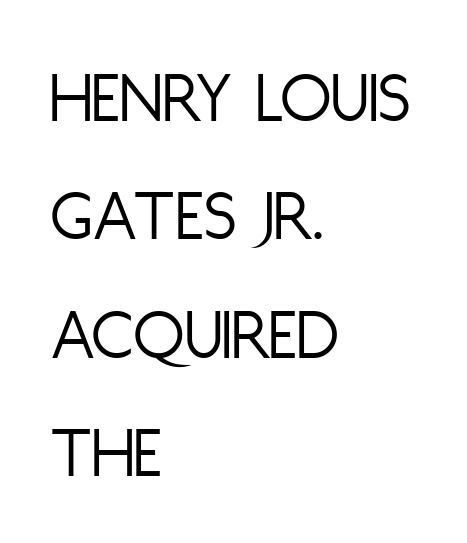
{"serif": "no", "italic": "no", "bold": "no", "weight": "light", "width": "condensed", "stroke_contrast": "low", "x_height": "large", "monospaced": "no", "underline": "no", "align": "left", "line_spacing": "normal", "line_spacing_ratio": 1.58, "letter_spacing": "normal", "letter_spacing_em": 0.0, "glyph_px": 75}
